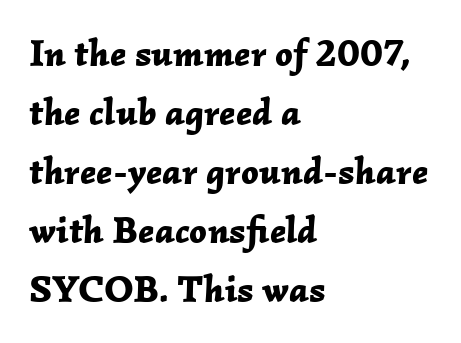
{"italic": "yes", "lean": "right", "slant_degrees": 2, "bold": "yes", "weight": "bold", "width": "normal", "stroke_contrast": "low", "x_height": "medium", "monospaced": "no", "underline": "no", "align": "left", "line_spacing": "normal", "line_spacing_ratio": 1.55, "letter_spacing": "normal", "letter_spacing_em": 0.0, "glyph_px": 38}
